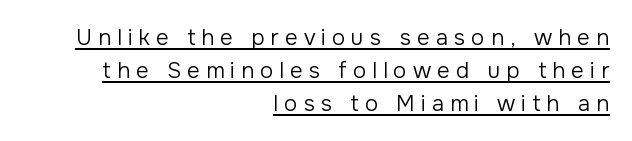
The image shows 22 px text type, upright; set right-aligned, normal line spacing (1.5x), unusually wide letter spacing (+0.28 em), underlined.
